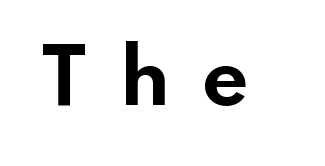
{"serif": "no", "italic": "no", "bold": "yes", "weight": "bold", "width": "wide", "stroke_contrast": "low", "x_height": "small", "monospaced": "no", "underline": "no", "letter_spacing": "wide", "letter_spacing_em": 0.44, "glyph_px": 73}
